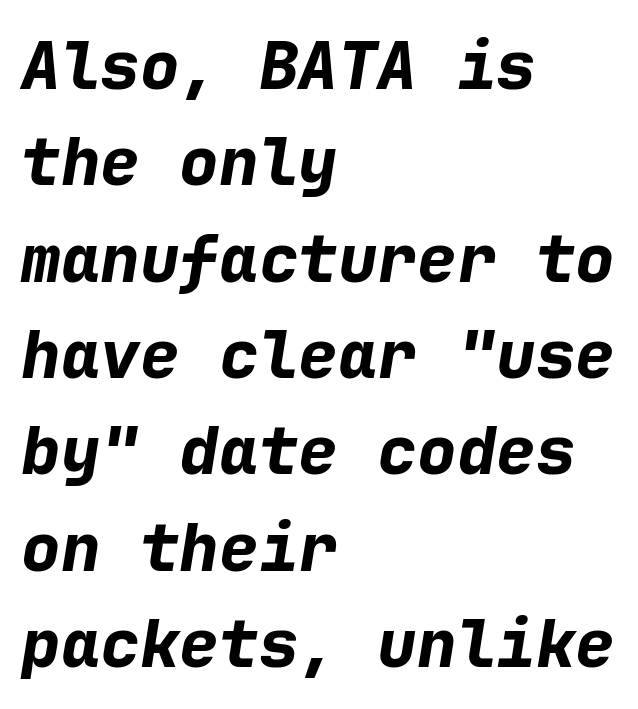
The image shows 66 px bold type, italic (leaning right), monospaced; set left-aligned, normal line spacing (1.46x), normal letter spacing, not underlined; low stroke contrast and a medium x-height.
